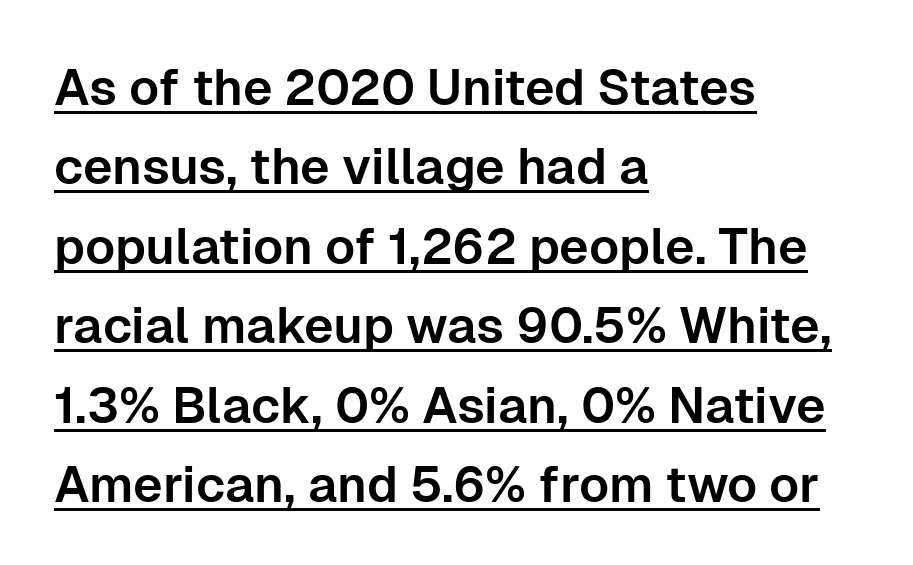
Q: Is the text italic (slanted)? A: No, it is upright.
Q: Is the typeface a serif or a sans-serif typeface? A: Sans-serif.
Q: Is the text underlined? A: Yes.
Q: How is the paragraph aligned? A: Left-aligned.
Q: Is the spacing between letters normal or unusually wide? A: Normal.
Q: Is the spacing between lines tight, normal or loose? A: Normal.
Q: Width (condensed, normal, or wide)? A: Normal.
Q: Stroke contrast? A: Low.
Q: x-height? A: Medium.
Q: Monospaced? A: No.
